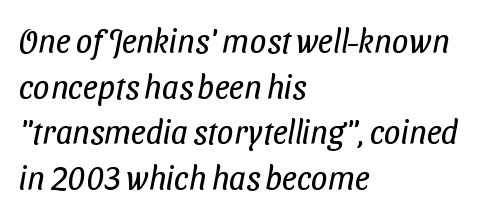
Q: Is the text bold? A: No.
Q: Is the typeface a serif or a sans-serif typeface? A: Sans-serif.
Q: Is the text underlined? A: No.
Q: How is the paragraph aligned? A: Left-aligned.
Q: Is the spacing between letters normal or unusually wide? A: Normal.
Q: Is the spacing between lines tight, normal or loose? A: Normal.
Q: Width (condensed, normal, or wide)? A: Condensed.
Q: Stroke contrast? A: Low.
Q: x-height? A: Medium.
Q: Monospaced? A: No.
